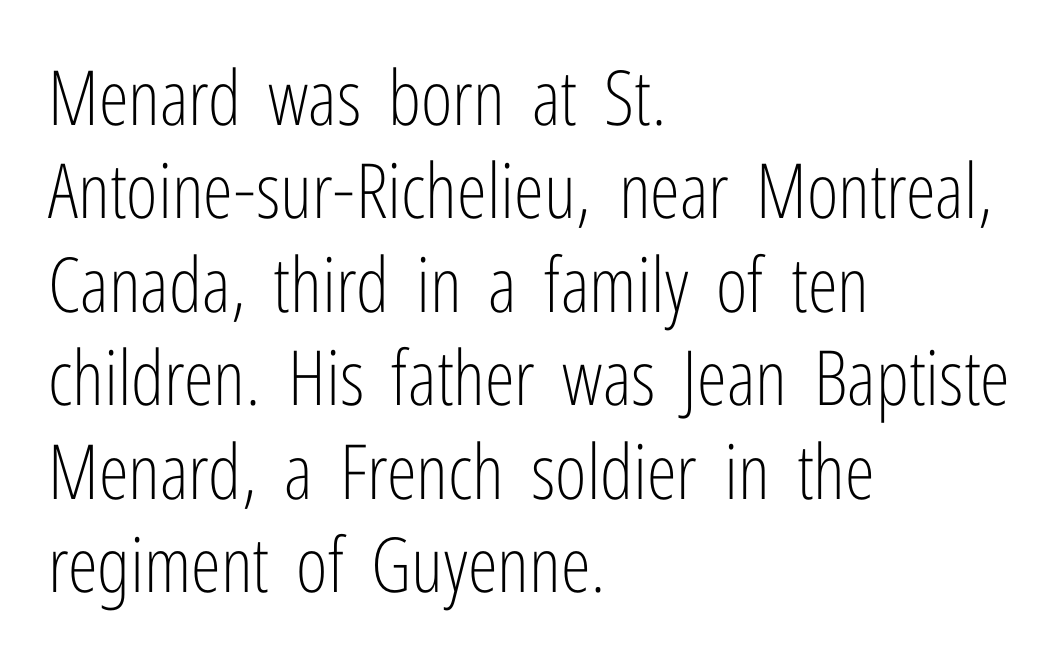
Q: Is the text bold? A: No.
Q: Is the text italic (slanted)? A: No, it is upright.
Q: Is the typeface a serif or a sans-serif typeface? A: Sans-serif.
Q: Is the text underlined? A: No.
Q: How is the paragraph aligned? A: Left-aligned.
Q: Is the spacing between letters normal or unusually wide? A: Normal.
Q: Width (condensed, normal, or wide)? A: Condensed.
Q: Stroke contrast? A: Low.
Q: x-height? A: Medium.
Q: Monospaced? A: No.
